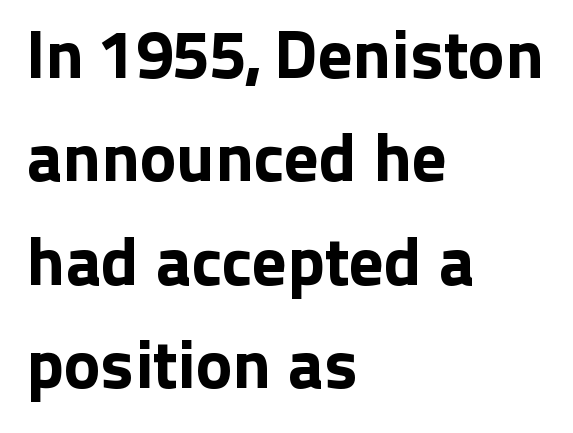
Q: Is the text italic (slanted)? A: No, it is upright.
Q: Is the typeface a serif or a sans-serif typeface? A: Sans-serif.
Q: Is the text underlined? A: No.
Q: How is the paragraph aligned? A: Left-aligned.
Q: Is the spacing between letters normal or unusually wide? A: Normal.
Q: Is the spacing between lines tight, normal or loose? A: Normal.
Q: Width (condensed, normal, or wide)? A: Normal.
Q: Stroke contrast? A: Low.
Q: x-height? A: Medium.
Q: Monospaced? A: No.
